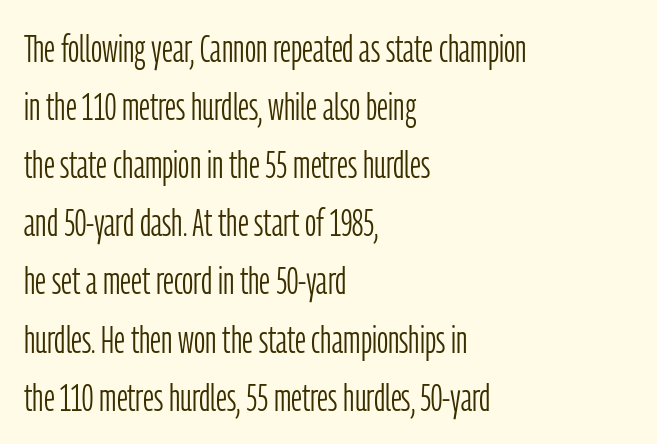
{"serif": "no", "italic": "no", "bold": "no", "weight": "light", "width": "condensed", "stroke_contrast": "low", "x_height": "medium", "monospaced": "no", "underline": "no", "align": "left", "line_spacing": "normal", "line_spacing_ratio": 1.49, "letter_spacing": "normal", "letter_spacing_em": 0.0, "glyph_px": 39}
